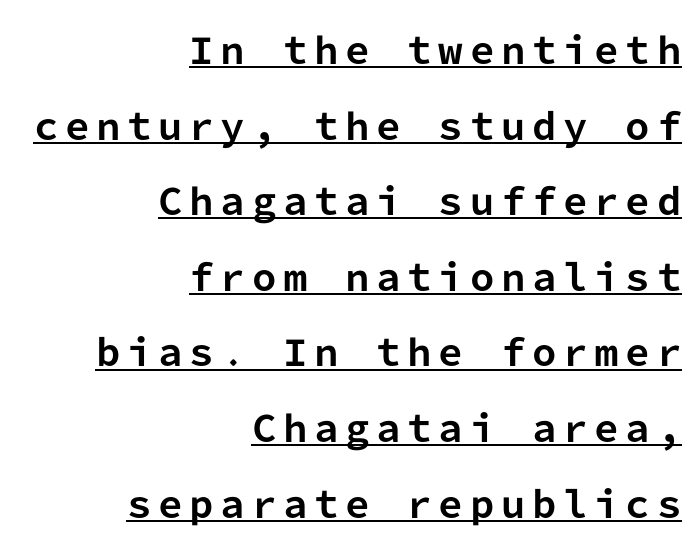
The image shows 35 px bold sans-serif type, upright, monospaced; set right-aligned, loose line spacing (2.16x), underlined; low stroke contrast and a medium x-height.
